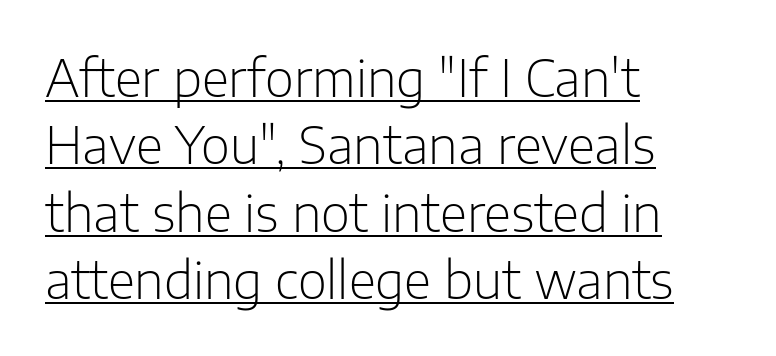
The image shows 50 px light sans-serif type, upright; set left-aligned, normal line spacing (1.35x), normal letter spacing, underlined; low stroke contrast and a medium x-height.
